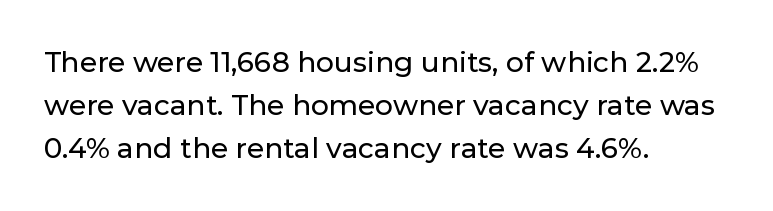
The image shows 28 px sans-serif type, upright; set left-aligned, normal line spacing (1.54x), normal letter spacing, not underlined; low stroke contrast and a medium x-height.
